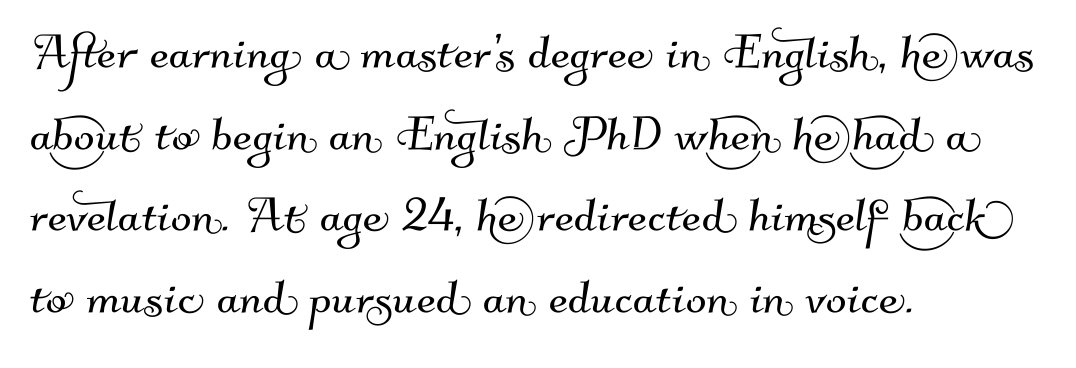
The image shows 61 px sans-serif type; set left-aligned, normal line spacing (1.34x), normal letter spacing, not underlined; medium stroke contrast and a small x-height.
